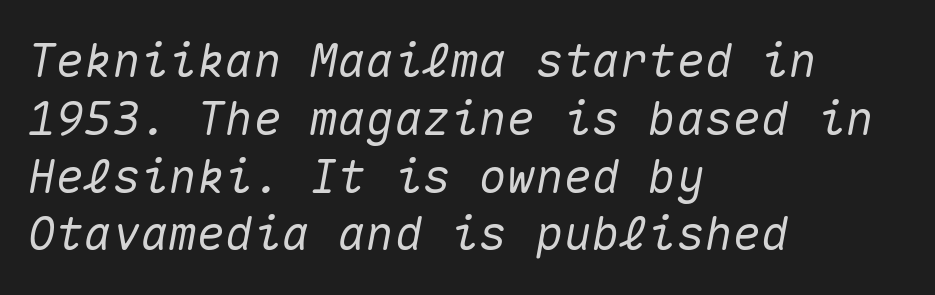
The baseline area is clear. You could count columns in this text — the font is strictly monospaced. These lines were composed using italics. Observe the ordinary spacing: letters are neighbours, not strangers. A classic flush-left, rag-right setting is used for this passage.
